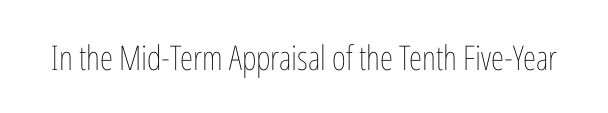
{"italic": "no", "bold": "no", "weight": "thin", "width": "condensed", "stroke_contrast": "low", "x_height": "medium", "monospaced": "no", "underline": "no", "letter_spacing": "normal", "letter_spacing_em": 0.0, "glyph_px": 34}
